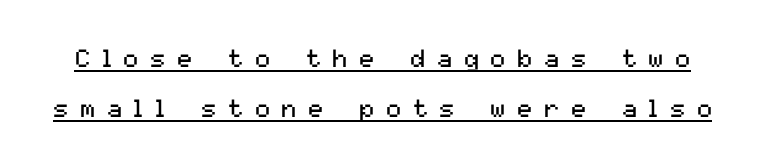
Vertical stems look standard width or narrower in stroke. Inter-character spacing is expanded well beyond the font's built-in metrics. The letters stand straight up with perfectly vertical stems. These lines stand farther apart than default settings would place them. The typesetter has applied underlining to the passage shown.
